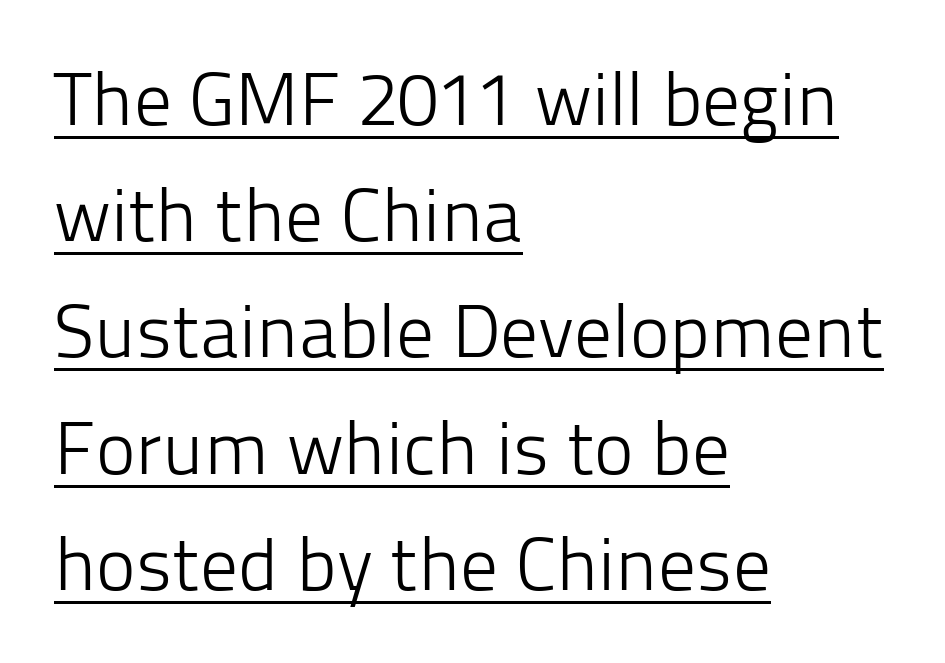
The image shows 75 px light sans-serif type, upright; set left-aligned, normal line spacing (1.55x), normal letter spacing, underlined; low stroke contrast and a medium x-height.
